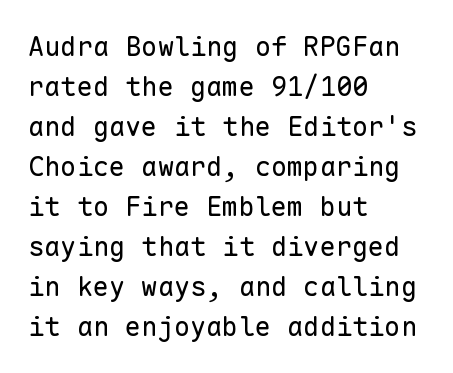
{"italic": "no", "bold": "no", "underline": "no", "align": "left", "line_spacing": "normal", "line_spacing_ratio": 1.48, "letter_spacing": "normal", "letter_spacing_em": 0.0, "glyph_px": 27}
